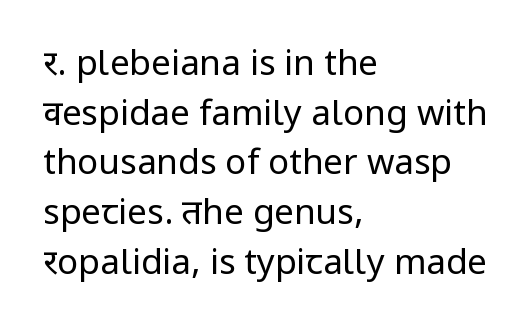
{"serif": "no", "italic": "no", "bold": "no", "weight": "regular", "width": "normal", "stroke_contrast": "low", "x_height": "medium", "monospaced": "no", "underline": "no", "align": "left", "line_spacing": "normal", "line_spacing_ratio": 1.42, "letter_spacing": "normal", "letter_spacing_em": 0.0, "glyph_px": 35}
